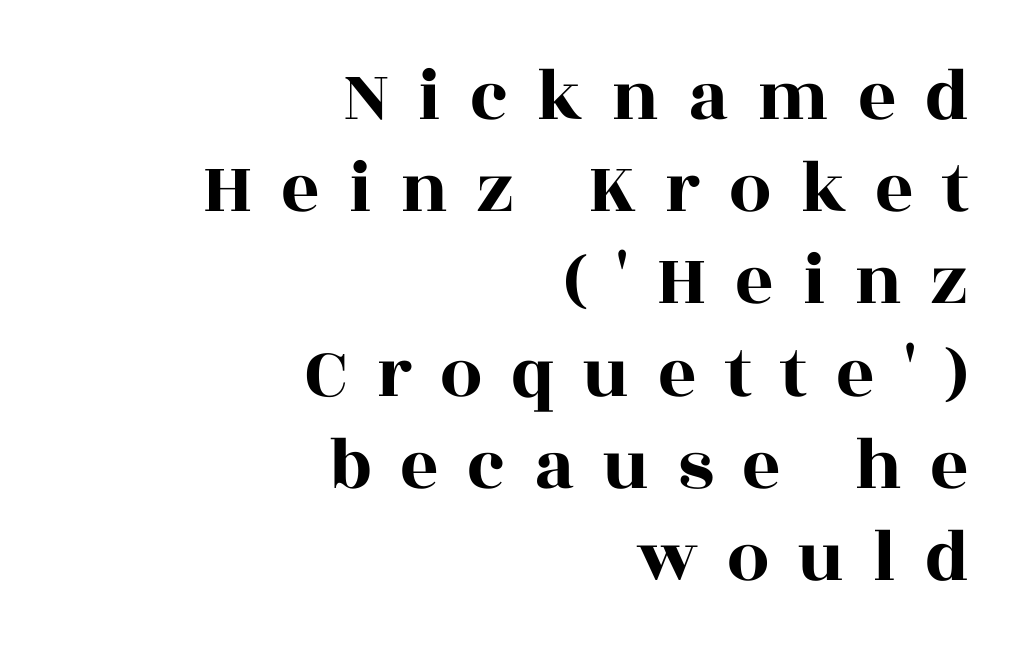
The rendering anchors every line to the right-hand side. Look at the tracking — it's clearly loosened, letters drifting apart. Style check: upright. Underlining? Definitely not there. You could not count columns in this text — the font is proportionally spaced.
